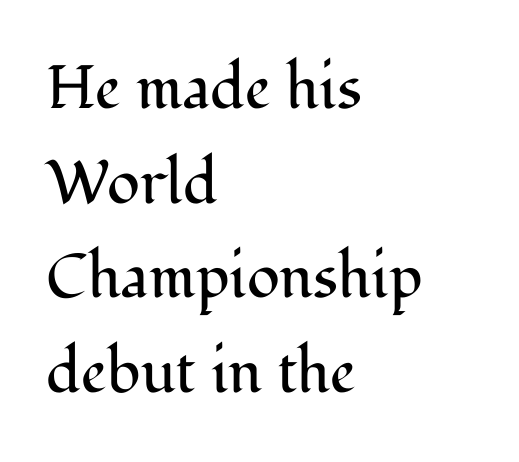
The image shows 61 px regular-weight serif type, upright; set left-aligned, normal line spacing (1.55x), normal letter spacing, not underlined; medium stroke contrast and a medium x-height.
